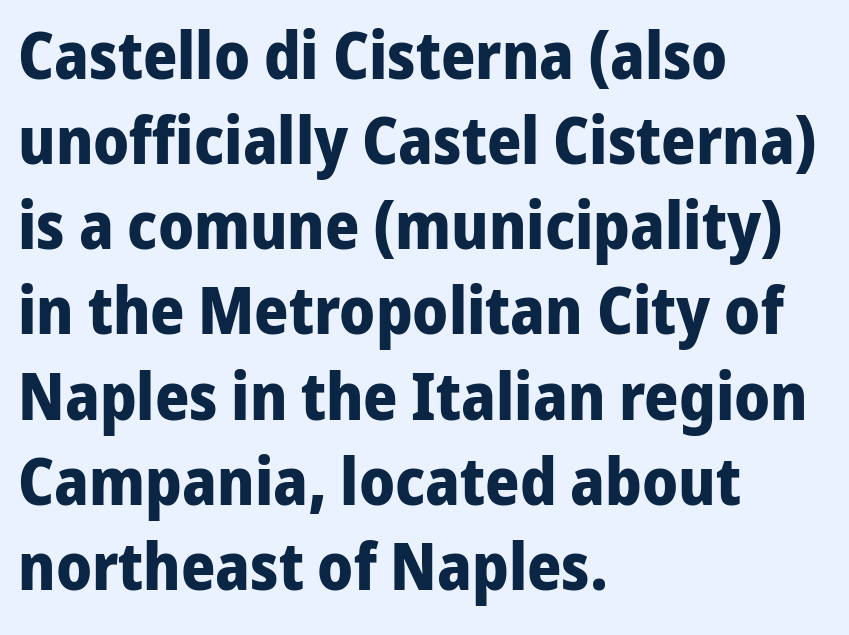
The image shows 66 px bold sans-serif type, upright; set left-aligned, normal line spacing (1.29x), normal letter spacing, not underlined; low stroke contrast and a medium x-height.
